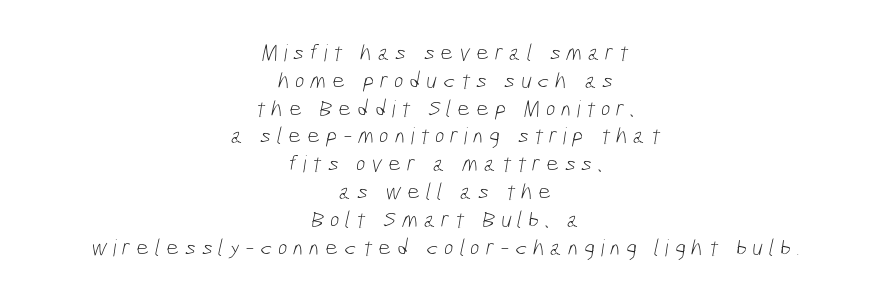
Q: Is the text bold? A: No.
Q: Is the text underlined? A: No.
Q: How is the paragraph aligned? A: Centered.
Q: Is the spacing between letters normal or unusually wide? A: Unusually wide.
